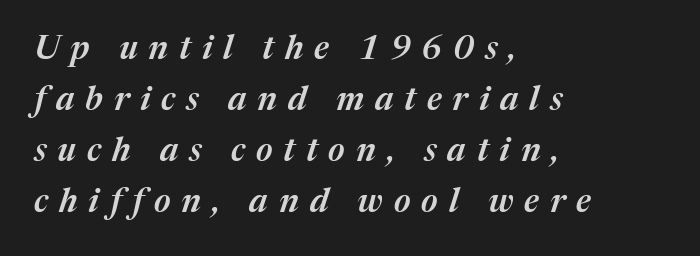
The face used here is a semibold: visibly heavier than regular, lighter than bold. Each row of text sits above clean, open space. Words appear elongated and porous because spacing is wide. The paragraph has a hard left edge and a soft right edge. In terms of leading, this rendering sits right in the middle.
